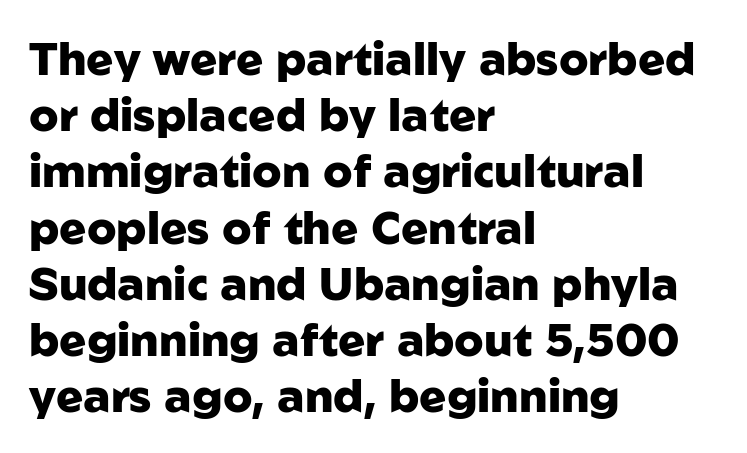
The image shows 45 px heavy sans-serif type, upright; set left-aligned, normal line spacing (1.25x), normal letter spacing, not underlined; low stroke contrast and a medium x-height.
